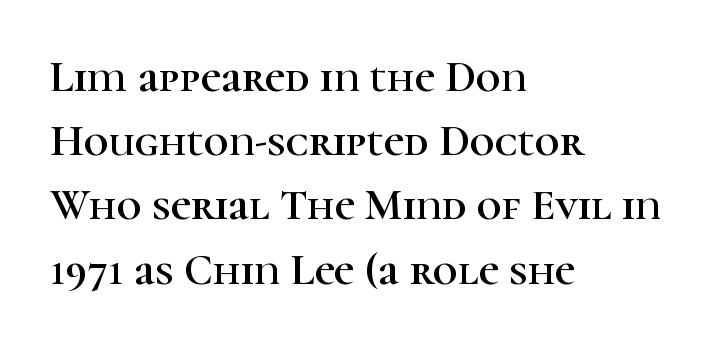
The image shows 44 px serif type, upright; set left-aligned, normal line spacing (1.46x), normal letter spacing, not underlined; high stroke contrast and a medium x-height.
